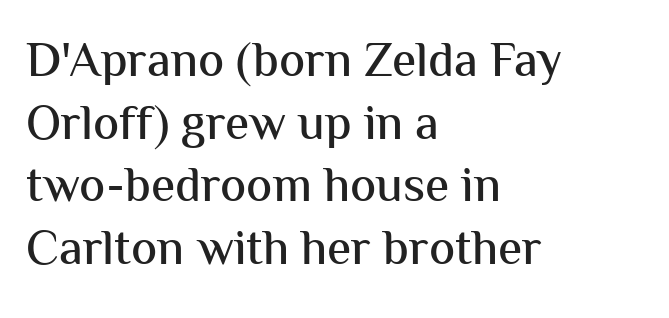
The baseline area is clear. All the whitespace from short lines collects on the right. The letterforms sit shoulder to shoulder at normal distance. Do the characters align in a grid? No, the font is proportional.
